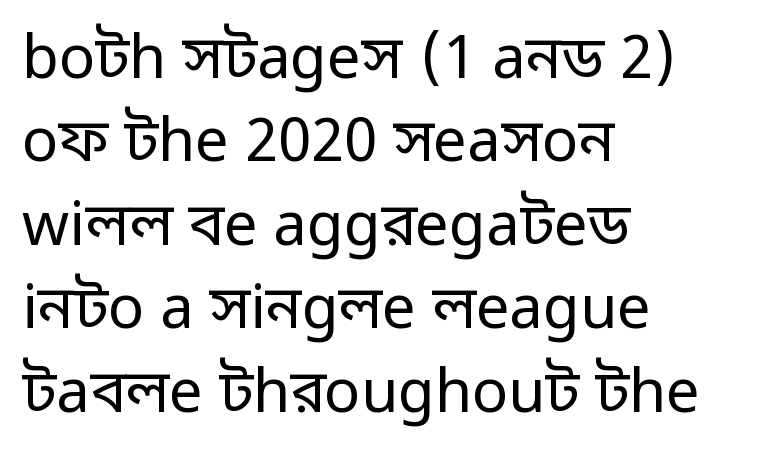
This is not heavy type; no bold has been used. Designer's note — italics off, roman on. Where is the straight margin? On the left. One glance says typical: line gaps are just what's usual. Varying glyph widths throughout — classic text-font behaviour.
